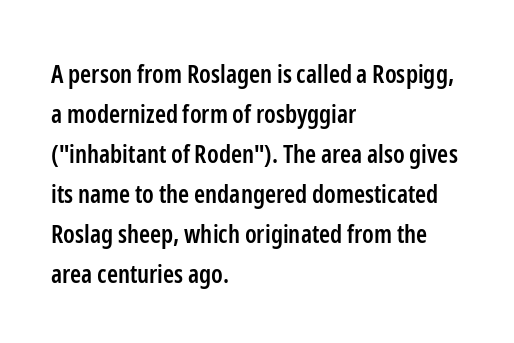
{"italic": "no", "bold": "semi", "underline": "no", "align": "left", "line_spacing": "normal", "line_spacing_ratio": 1.6, "letter_spacing": "normal", "letter_spacing_em": 0.0, "glyph_px": 25}
